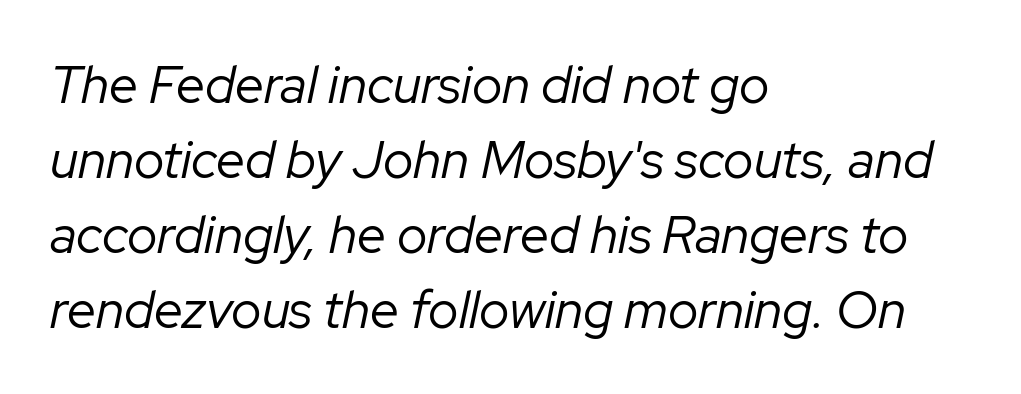
Q: Is the text bold? A: No.
Q: Is the text italic (slanted)? A: Yes, it leans right by about 12 degrees.
Q: Is the text underlined? A: No.
Q: How is the paragraph aligned? A: Left-aligned.
Q: Is the spacing between letters normal or unusually wide? A: Normal.
Q: Is the spacing between lines tight, normal or loose? A: Normal.
Q: Width (condensed, normal, or wide)? A: Normal.
Q: Stroke contrast? A: Low.
Q: x-height? A: Medium.
Q: Monospaced? A: No.
